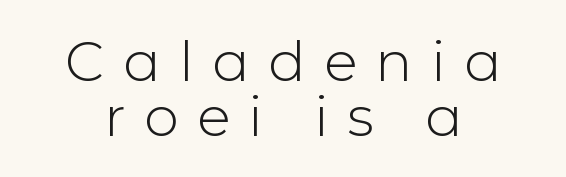
Q: Is the text bold? A: No.
Q: Is the text italic (slanted)? A: No, it is upright.
Q: Is the typeface a serif or a sans-serif typeface? A: Sans-serif.
Q: Is the text underlined? A: No.
Q: Is the spacing between letters normal or unusually wide? A: Unusually wide.
Q: Is the spacing between lines tight, normal or loose? A: Tight.
Q: Width (condensed, normal, or wide)? A: Normal.
Q: Stroke contrast? A: Low.
Q: x-height? A: Medium.
Q: Monospaced? A: No.
